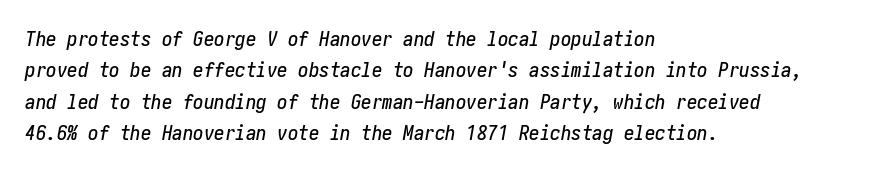
Q: Is the text italic (slanted)? A: Yes, it leans right by about 10 degrees.
Q: Is the text underlined? A: No.
Q: How is the paragraph aligned? A: Left-aligned.
Q: Is the spacing between letters normal or unusually wide? A: Normal.
Q: Is the spacing between lines tight, normal or loose? A: Normal.
